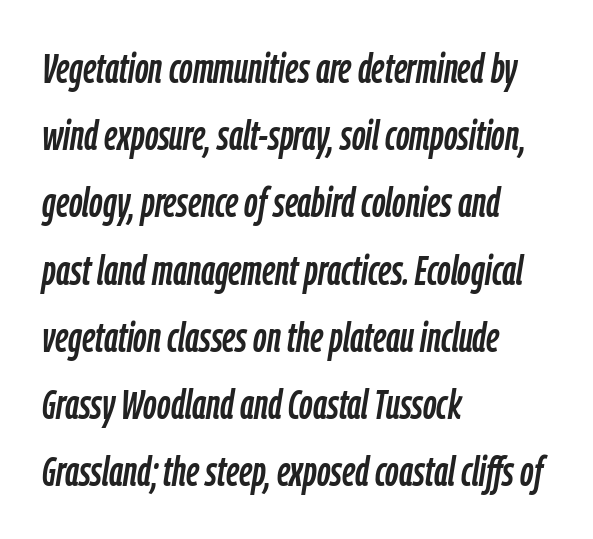
The tracking reads as untouched default to a designer's eye. Horizontal bands of white between lines are of average thickness. Do the characters align in a grid? No, the font is proportional. The typography opts for an oblique posture over an upright one. Notice how the passage keeps a crisp vertical edge on the left only. Glance below the letters and you will spot only blank space.
